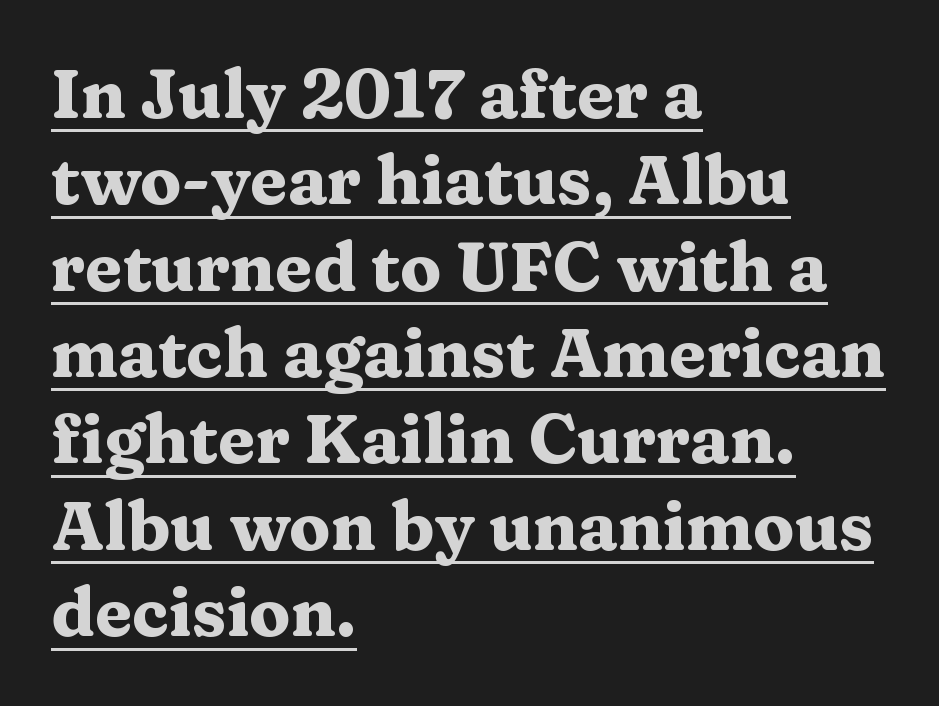
{"serif": "yes", "italic": "no", "bold": "yes", "weight": "heavy", "width": "wide", "stroke_contrast": "medium", "x_height": "medium", "monospaced": "no", "underline": "yes", "align": "left", "line_spacing": "normal", "line_spacing_ratio": 1.27, "letter_spacing": "normal", "letter_spacing_em": 0.0, "glyph_px": 68}
